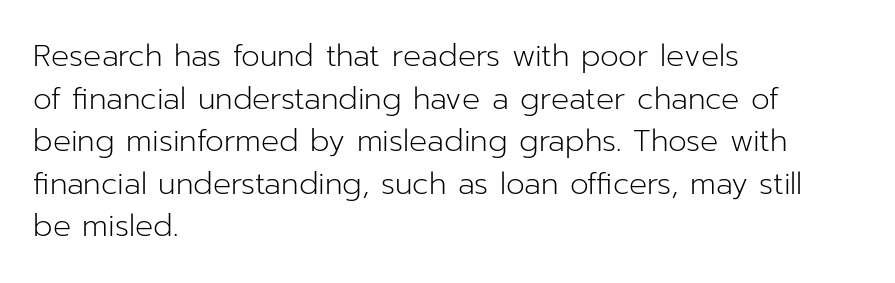
Unlike italic type, these characters show no tilt at all. Reading down the block, your eye returns to a fixed left position each line. The horizontal fit of the characters is conventional and even. Character widths vary here, with narrow letters taking less room than wide ones.
